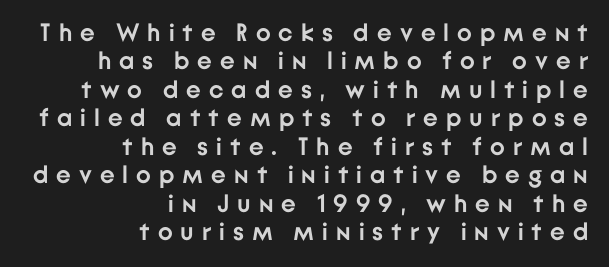
{"italic": "no", "bold": "yes", "underline": "no", "align": "right", "line_spacing": "tight", "line_spacing_ratio": 1.14, "letter_spacing": "wide", "letter_spacing_em": 0.32, "glyph_px": 25}
